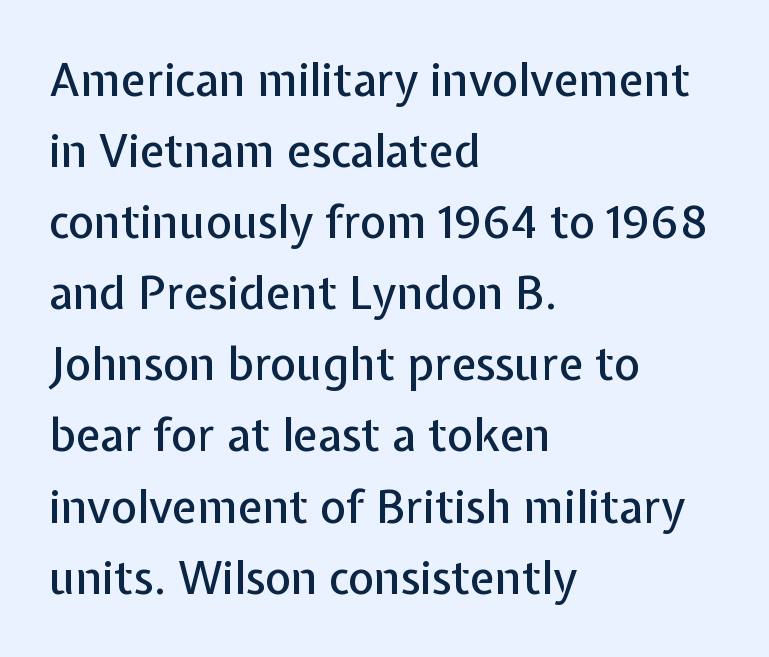
{"serif": "no", "italic": "no", "width": "normal", "stroke_contrast": "low", "x_height": "medium", "monospaced": "no", "underline": "no", "align": "left", "line_spacing": "normal", "line_spacing_ratio": 1.58, "letter_spacing": "normal", "letter_spacing_em": 0.0, "glyph_px": 45}
